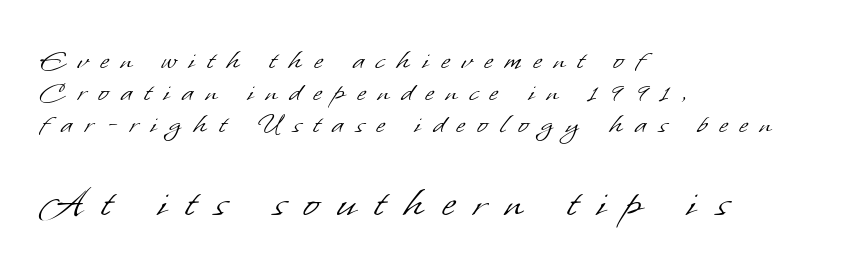
The line-height multiplier appears low, near solid setting. Is the type heavy? It reads as light-to-regular instead. The text was rendered using a sans face with plain stroke endings. Visually, the bottom section dominates because its glyphs are scaled up.
